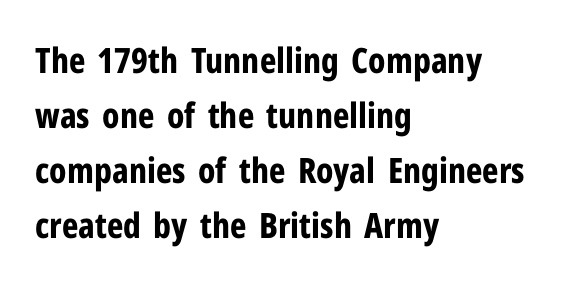
Q: Is the text bold? A: Yes.
Q: Is the text italic (slanted)? A: No, it is upright.
Q: Is the typeface a serif or a sans-serif typeface? A: Sans-serif.
Q: Is the text underlined? A: No.
Q: How is the paragraph aligned? A: Left-aligned.
Q: Is the spacing between letters normal or unusually wide? A: Normal.
Q: Is the spacing between lines tight, normal or loose? A: Normal.
Q: Width (condensed, normal, or wide)? A: Condensed.
Q: Stroke contrast? A: Low.
Q: x-height? A: Medium.
Q: Monospaced? A: No.
